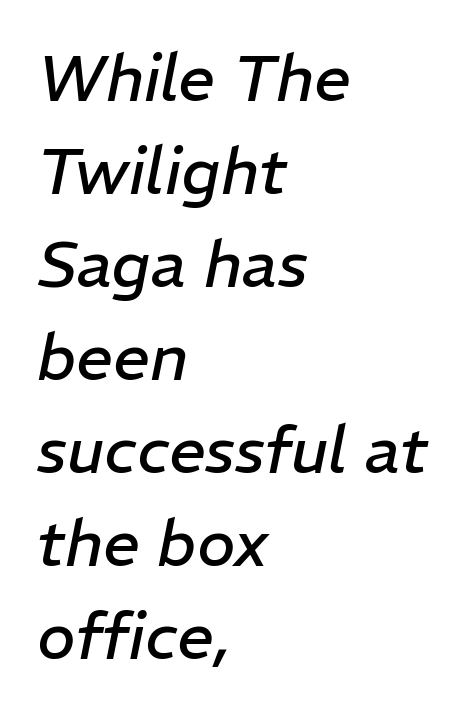
{"italic": "yes", "lean": "right", "slant_degrees": 11, "bold": "no", "weight": "regular", "width": "normal", "stroke_contrast": "low", "x_height": "medium", "monospaced": "no", "underline": "no", "align": "left", "line_spacing": "normal", "line_spacing_ratio": 1.43, "letter_spacing": "normal", "letter_spacing_em": 0.0, "glyph_px": 65}
